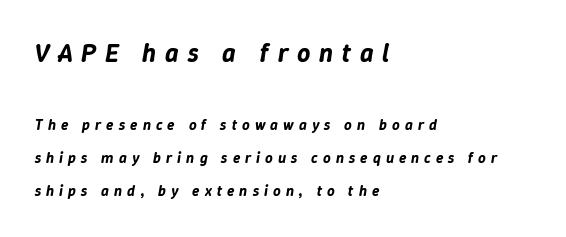
{"italic": "yes", "lean": "right", "slant_degrees": 9, "underline": "no", "align": "left", "line_spacing": "loose", "line_spacing_ratio": 2.22, "letter_spacing": "wide", "letter_spacing_em": 0.34, "larger_block": "first", "size_ratio": 1.73, "glyph_px": 26}
